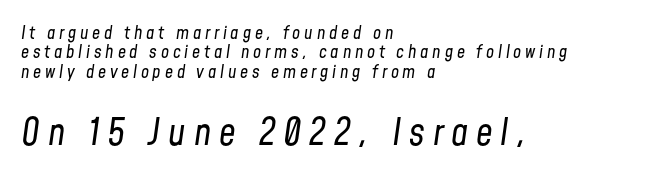
{"italic": "yes", "lean": "right", "slant_degrees": 8, "bold": "no", "weight": "regular", "width": "condensed", "stroke_contrast": "low", "x_height": "medium", "monospaced": "no", "underline": "no", "align": "left", "line_spacing": "tight", "line_spacing_ratio": 1.07, "letter_spacing": "wide", "letter_spacing_em": 0.21, "larger_block": "second", "size_ratio": 2.06, "glyph_px": 37}
